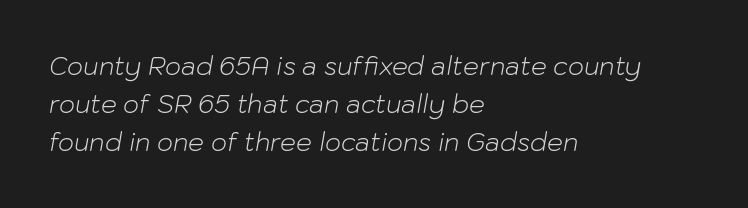
Students, note that the glyphs here touch the page at normal intervals. Stem width sits at or under what a default text font uses. If you drew a ruler down the left edge, every line would touch it. The lines sit at an ordinary, default distance from one another.
